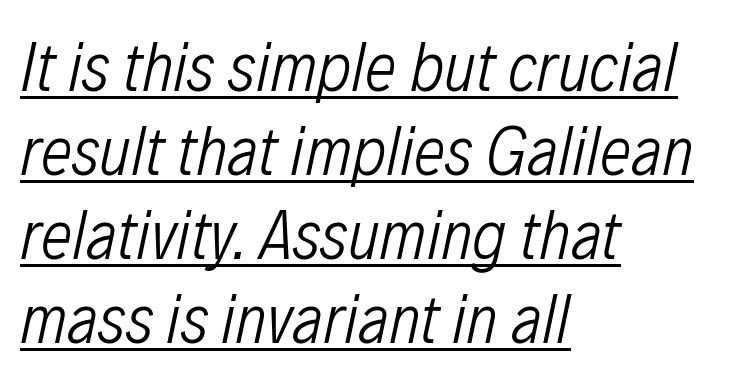
The image shows 70 px light, condensed type, italic (leaning right); set left-aligned, line spacing 1.2x, normal letter spacing, underlined; low stroke contrast and a medium x-height.
